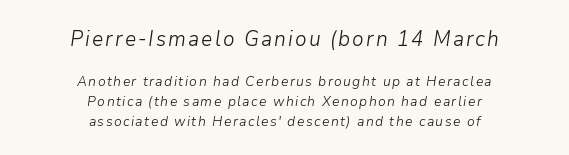
The image shows 21 px text type, italic (leaning right); set centered, normal line spacing (1.43x), not underlined; the first (top) block is 1.5x larger.
